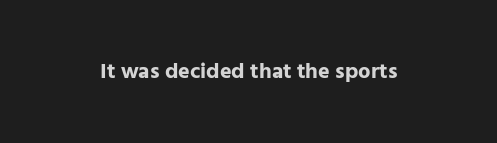
{"italic": "no", "bold": "yes", "underline": "no", "letter_spacing": "normal", "letter_spacing_em": 0.0, "glyph_px": 22}
